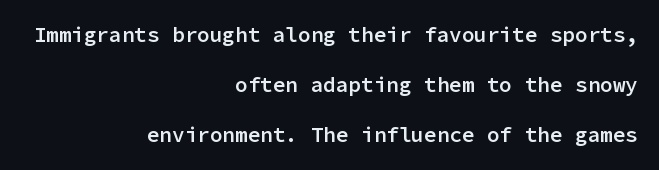
{"italic": "no", "bold": "semi", "underline": "no", "align": "right", "line_spacing": "loose", "line_spacing_ratio": 2.39, "letter_spacing": "normal", "letter_spacing_em": 0.0, "glyph_px": 21}
